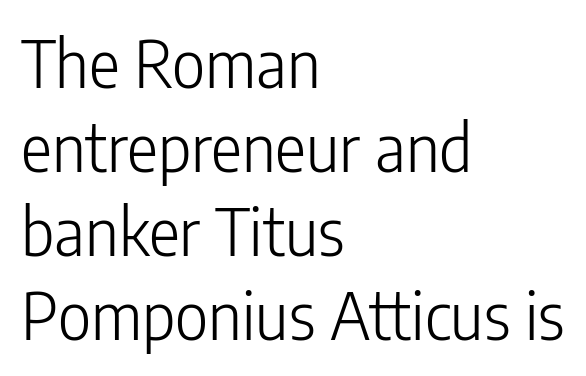
Character widths vary here, with narrow letters taking less room than wide ones. This sample uses an upright cut, with every glyph sitting square on the baseline. Which margin do the lines hug? The left one — the right edge is uneven. Classification — sans serif. Does extra space separate the letters? No, they use regular spacing.
